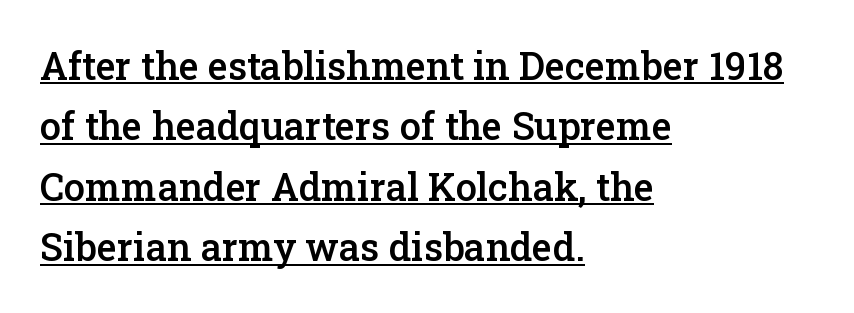
{"serif": "yes", "italic": "no", "bold": "semi", "weight": "semibold", "width": "normal", "stroke_contrast": "low", "x_height": "medium", "monospaced": "no", "underline": "yes", "align": "left", "line_spacing": "normal", "line_spacing_ratio": 1.59, "letter_spacing": "normal", "letter_spacing_em": 0.0, "glyph_px": 38}
